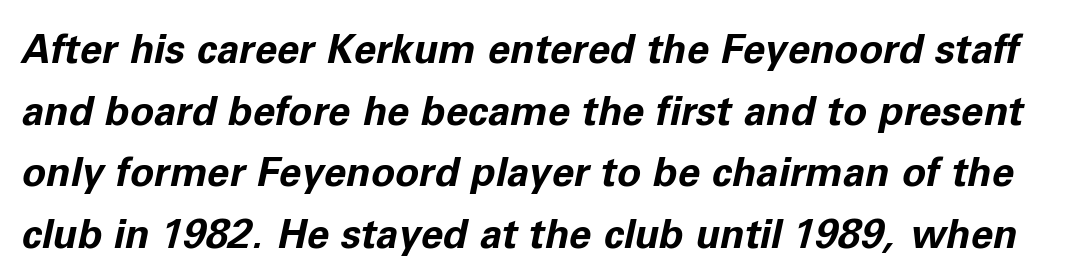
The image shows 40 px bold type, italic (leaning right); set normal line spacing (1.54x), normal letter spacing, not underlined; low stroke contrast and a medium x-height.
